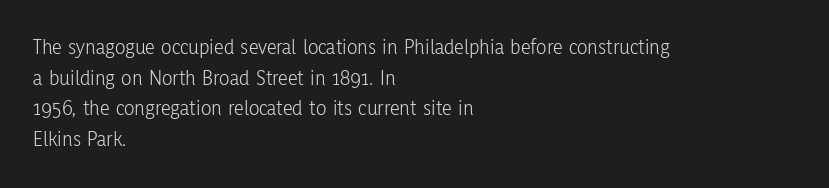
The image shows 22 px text type, upright; set left-aligned, normal line spacing (1.39x), normal letter spacing, not underlined.
